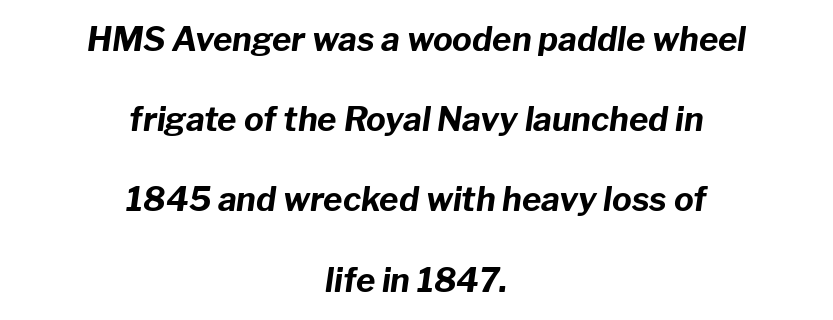
{"italic": "yes", "lean": "right", "slant_degrees": 8, "bold": "yes", "weight": "bold", "width": "normal", "stroke_contrast": "low", "x_height": "medium", "monospaced": "no", "underline": "no", "align": "center", "line_spacing": "loose", "line_spacing_ratio": 2.43, "letter_spacing": "normal", "letter_spacing_em": 0.0, "glyph_px": 33}
